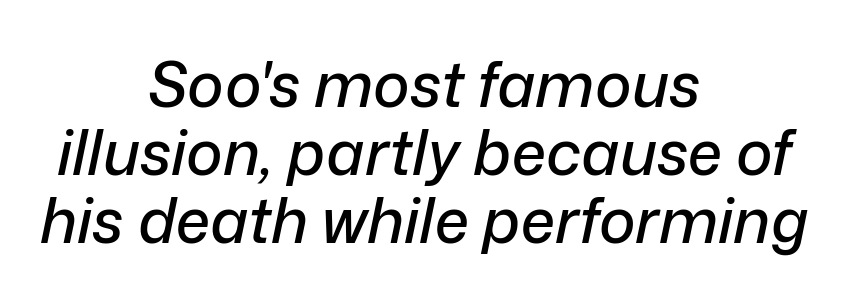
{"italic": "yes", "lean": "right", "slant_degrees": 12, "width": "normal", "stroke_contrast": "low", "x_height": "medium", "monospaced": "no", "underline": "no", "align": "center", "line_spacing": "tight", "line_spacing_ratio": 1.1, "letter_spacing": "normal", "letter_spacing_em": 0.0, "glyph_px": 62}
